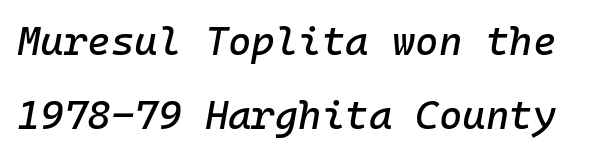
The image shows 40 px text type, italic (leaning right), monospaced; set line spacing 1.84x, normal letter spacing, not underlined; low stroke contrast and a medium x-height.
